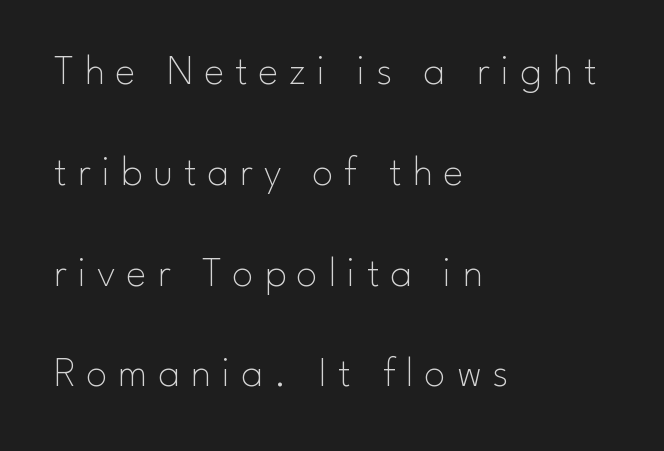
{"serif": "no", "italic": "no", "bold": "no", "weight": "thin", "width": "normal", "stroke_contrast": "low", "x_height": "small", "monospaced": "no", "underline": "no", "align": "left", "line_spacing": "loose", "line_spacing_ratio": 2.4, "letter_spacing": "wide", "letter_spacing_em": 0.26, "glyph_px": 42}
